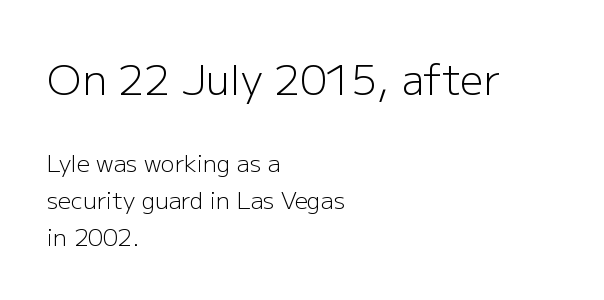
The image shows 41 px light sans-serif type, upright; set left-aligned, normal line spacing (1.6x), normal letter spacing, not underlined; the first (top) block is 1.78x larger; low stroke contrast and a medium x-height.
